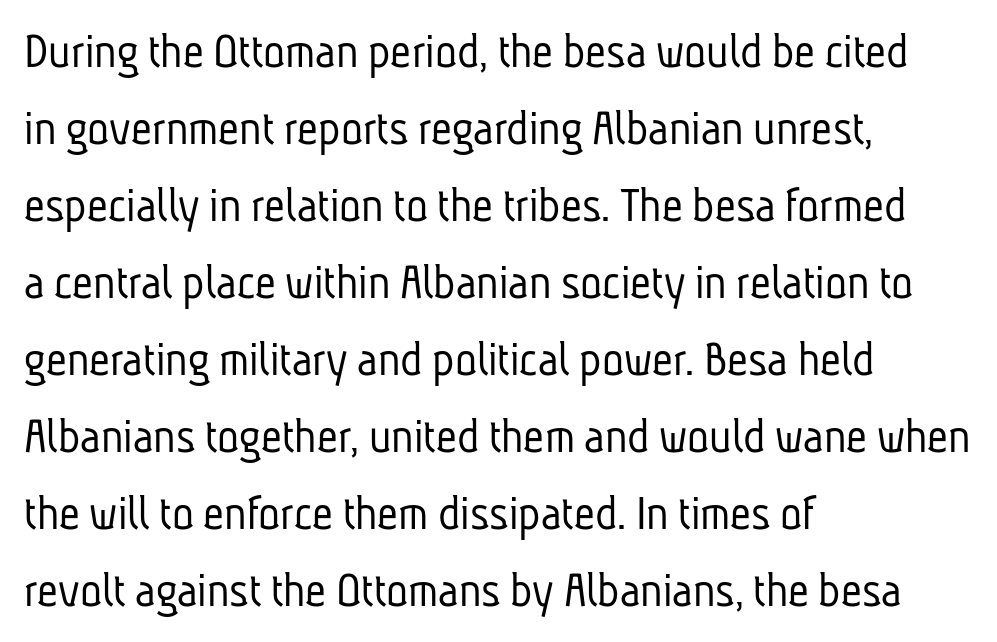
The compositor pushed each line to the left boundary. Compared with typical body copy, the letter spacing here is the same. Stems and bowls with no extra thickness — not bold. Character widths vary here, with narrow letters taking less room than wide ones. Unmarked baselines from the first word to the last. Are there feet on the stems? There aren't — it's a sans.
